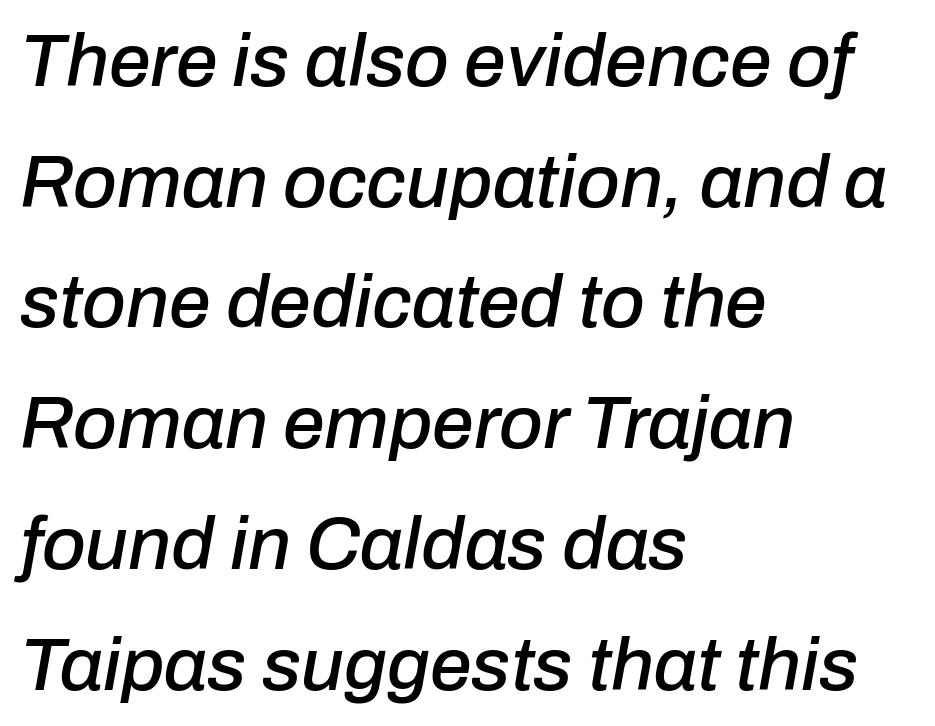
The image shows 75 px text type, italic (leaning right); set left-aligned, normal line spacing (1.61x), normal letter spacing, not underlined; low stroke contrast and a medium x-height.
